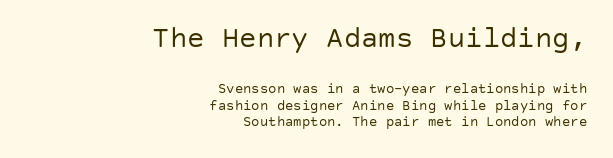
The image shows 29 px regular-weight sans-serif type, upright; set right-aligned, line spacing 1.18x, normal letter spacing, not underlined; the first (top) block is 2.07x larger; low stroke contrast and a large x-height.
